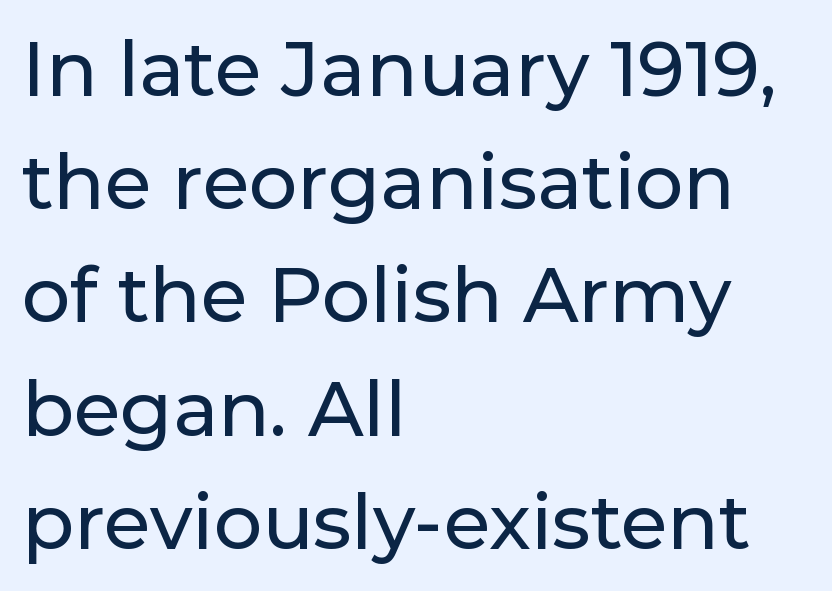
Q: Is the text italic (slanted)? A: No, it is upright.
Q: Is the typeface a serif or a sans-serif typeface? A: Sans-serif.
Q: Is the text underlined? A: No.
Q: How is the paragraph aligned? A: Left-aligned.
Q: Is the spacing between letters normal or unusually wide? A: Normal.
Q: Is the spacing between lines tight, normal or loose? A: Normal.
Q: Width (condensed, normal, or wide)? A: Normal.
Q: Stroke contrast? A: Low.
Q: x-height? A: Medium.
Q: Monospaced? A: No.
